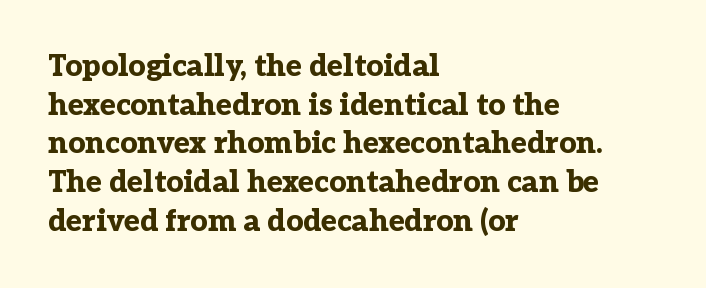
{"serif": "yes", "italic": "no", "bold": "yes", "weight": "bold", "width": "normal", "stroke_contrast": "low", "x_height": "medium", "monospaced": "no", "underline": "no", "align": "left", "line_spacing": "normal", "line_spacing_ratio": 1.29, "letter_spacing": "normal", "letter_spacing_em": 0.0, "glyph_px": 30}
